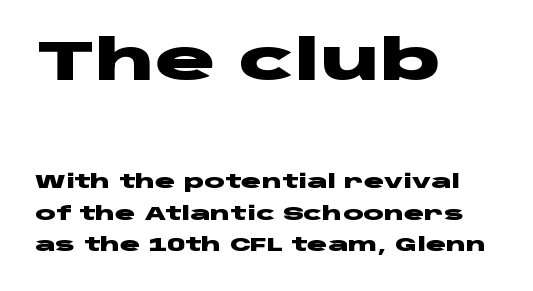
{"serif": "no", "italic": "no", "bold": "yes", "weight": "heavy", "width": "wide", "stroke_contrast": "low", "x_height": "large", "monospaced": "no", "underline": "no", "align": "left", "line_spacing": "normal", "line_spacing_ratio": 1.65, "letter_spacing": "normal", "letter_spacing_em": 0.0, "larger_block": "first", "size_ratio": 2.95, "glyph_px": 56}
